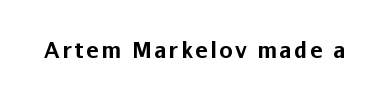
Pretty heavy lettering here — definitely bold. The passage shown is not underscored anywhere. Do the letters lean? They stand straight.
